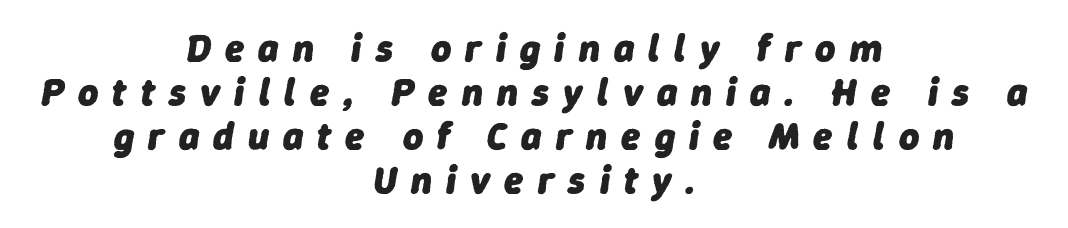
{"italic": "yes", "lean": "right", "slant_degrees": 9, "bold": "yes", "weight": "heavy", "width": "normal", "stroke_contrast": "low", "x_height": "medium", "monospaced": "no", "underline": "no", "align": "center", "line_spacing": "tight", "line_spacing_ratio": 1.13, "letter_spacing": "wide", "letter_spacing_em": 0.36, "glyph_px": 39}
